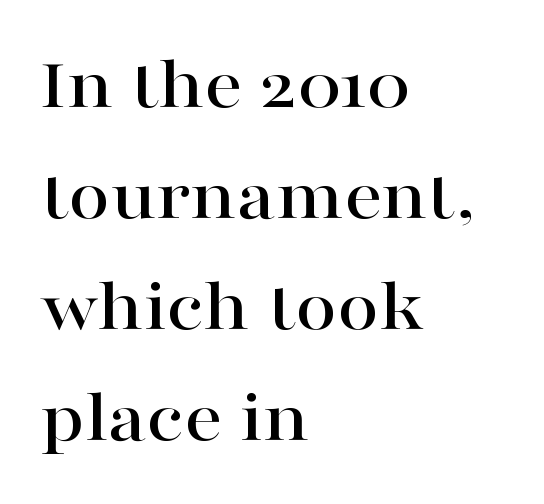
{"serif": "yes", "italic": "no", "width": "wide", "stroke_contrast": "high", "x_height": "medium", "monospaced": "no", "underline": "no", "align": "left", "line_spacing": "normal", "line_spacing_ratio": 1.48, "letter_spacing": "normal", "letter_spacing_em": 0.0, "glyph_px": 75}
